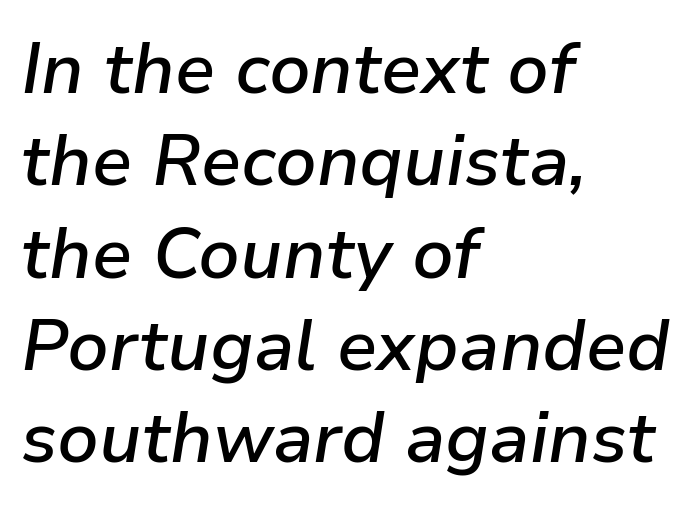
The image shows 71 px semibold type, italic (leaning right); set left-aligned, normal line spacing (1.3x), normal letter spacing, not underlined; low stroke contrast and a medium x-height.
